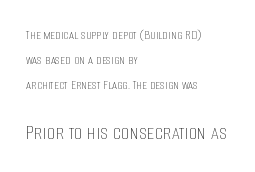
{"italic": "no", "bold": "no", "underline": "no", "align": "left", "line_spacing_ratio": 1.79, "letter_spacing": "normal", "letter_spacing_em": 0.0, "larger_block": "second", "size_ratio": 1.57, "glyph_px": 22}
